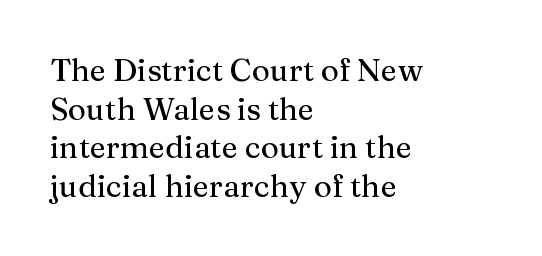
How would I describe the line gaps? Plain and ordinary. If you drew a ruler down the left edge, every line would touch it. Is this a fixed-width face? No — the glyphs have proportional, varying widths. Upright lettering throughout. These lines keep a tight, regular rhythm from letter to letter. Plain, unruled lines of type.
